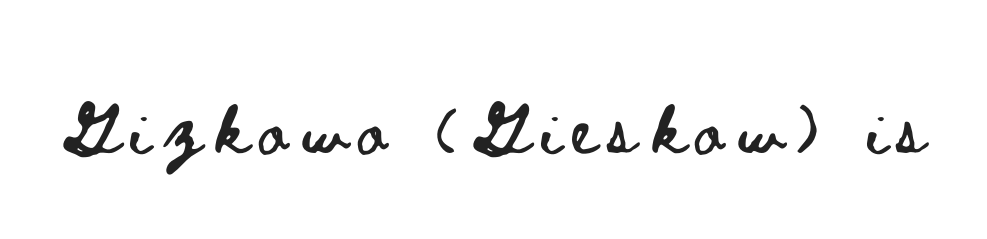
Q: Is the text italic (slanted)? A: Yes.
Q: Is the text underlined? A: No.
Q: Width (condensed, normal, or wide)? A: Wide.
Q: Stroke contrast? A: Low.
Q: x-height? A: Small.
Q: Monospaced? A: No.
